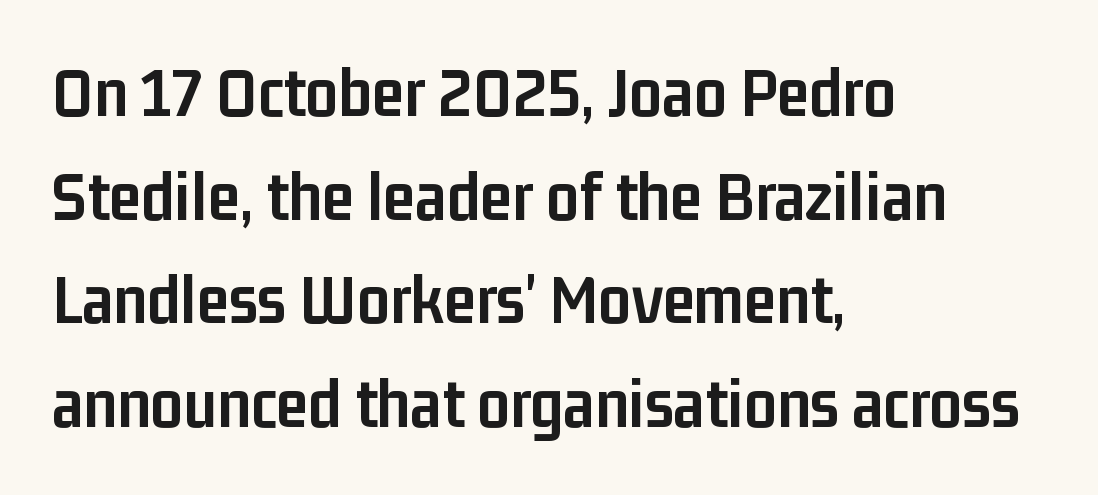
Q: Is the text bold? A: Yes.
Q: Is the text italic (slanted)? A: No, it is upright.
Q: Is the typeface a serif or a sans-serif typeface? A: Sans-serif.
Q: Is the text underlined? A: No.
Q: How is the paragraph aligned? A: Left-aligned.
Q: Is the spacing between letters normal or unusually wide? A: Normal.
Q: Is the spacing between lines tight, normal or loose? A: Normal.
Q: Width (condensed, normal, or wide)? A: Condensed.
Q: Stroke contrast? A: Low.
Q: x-height? A: Medium.
Q: Monospaced? A: No.
